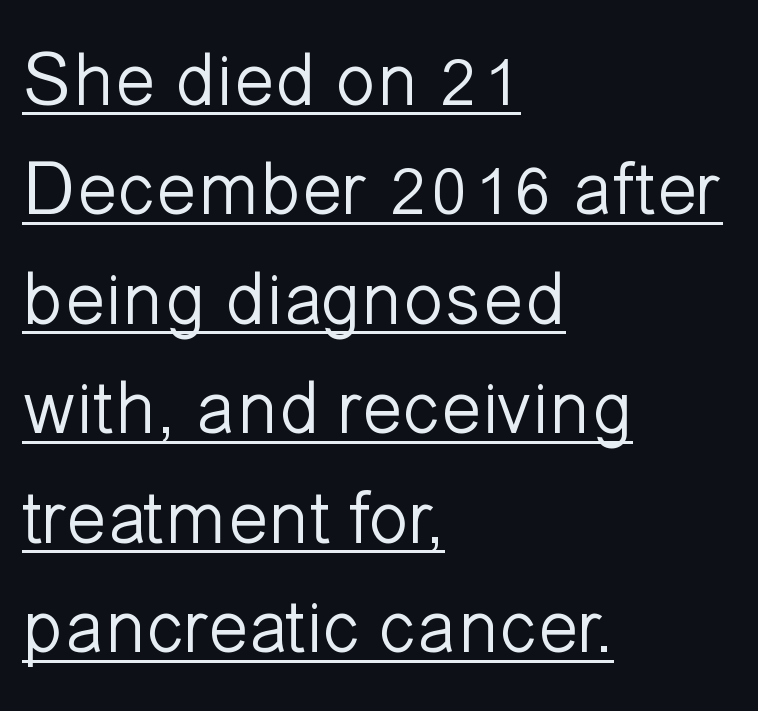
Note: no serifs on the glyphs. You could call the tracking neutral — neither tight nor loose. A student would call this left alignment; a typographer would say flush left, rag right. Honestly, the row spacing looks completely unremarkable. Underlining? Definitely there. Nothing heavy about these letters — not bold at all.
